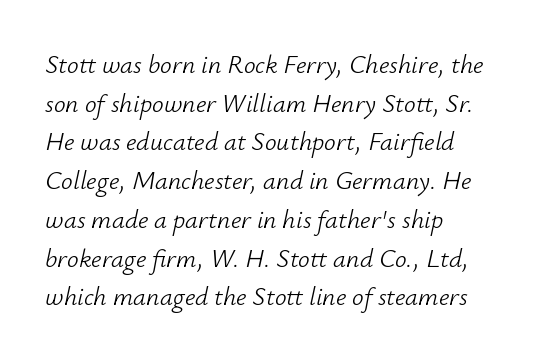
Q: Is the text bold? A: No.
Q: Is the text italic (slanted)? A: Yes, it leans right by about 12 degrees.
Q: Is the text underlined? A: No.
Q: How is the paragraph aligned? A: Left-aligned.
Q: Is the spacing between letters normal or unusually wide? A: Normal.
Q: Is the spacing between lines tight, normal or loose? A: Normal.
